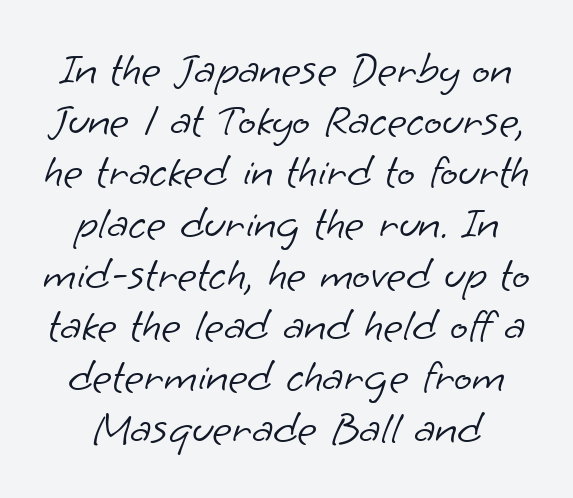
{"serif": "no", "bold": "no", "weight": "light", "width": "normal", "stroke_contrast": "low", "x_height": "small", "monospaced": "no", "underline": "no", "line_spacing": "tight", "line_spacing_ratio": 1.09, "letter_spacing": "normal", "letter_spacing_em": 0.0, "glyph_px": 47}
